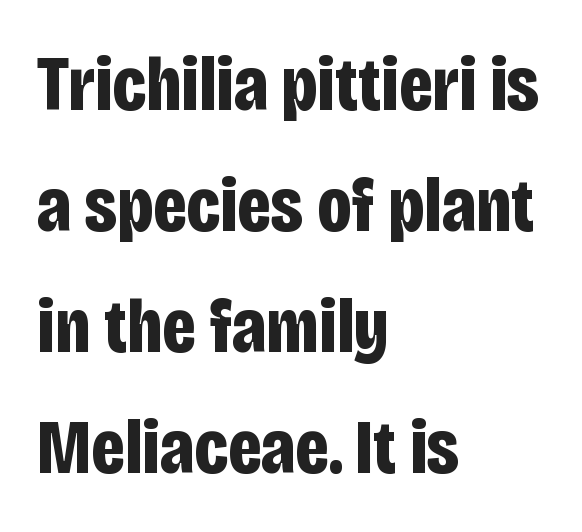
The image shows 78 px bold, condensed sans-serif type, upright; set left-aligned, normal line spacing (1.55x), normal letter spacing, not underlined; low stroke contrast and a large x-height.
